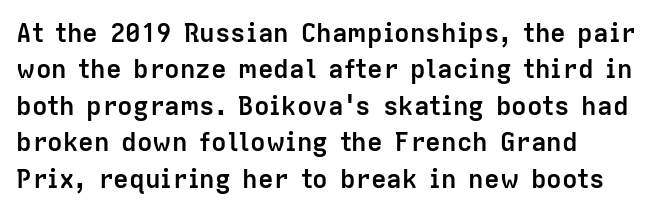
{"italic": "no", "bold": "yes", "underline": "no", "align": "left", "line_spacing": "normal", "line_spacing_ratio": 1.4, "letter_spacing": "normal", "letter_spacing_em": 0.0, "glyph_px": 26}
